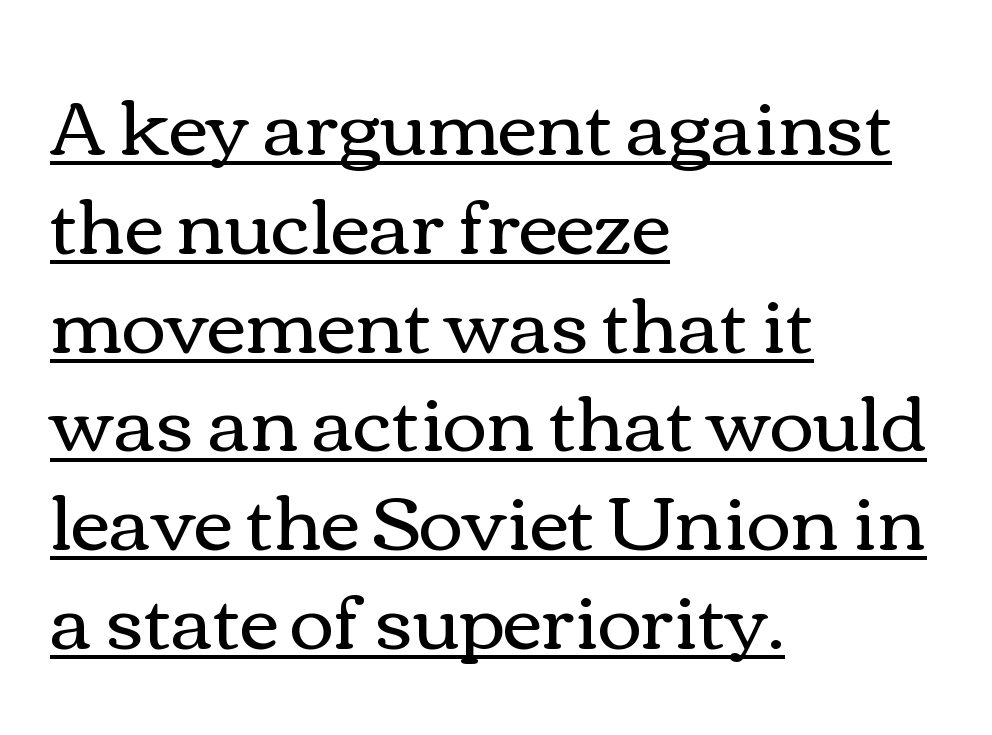
The image shows 76 px regular-weight, wide type, upright; set left-aligned, normal line spacing (1.3x), normal letter spacing, underlined; a medium x-height.
